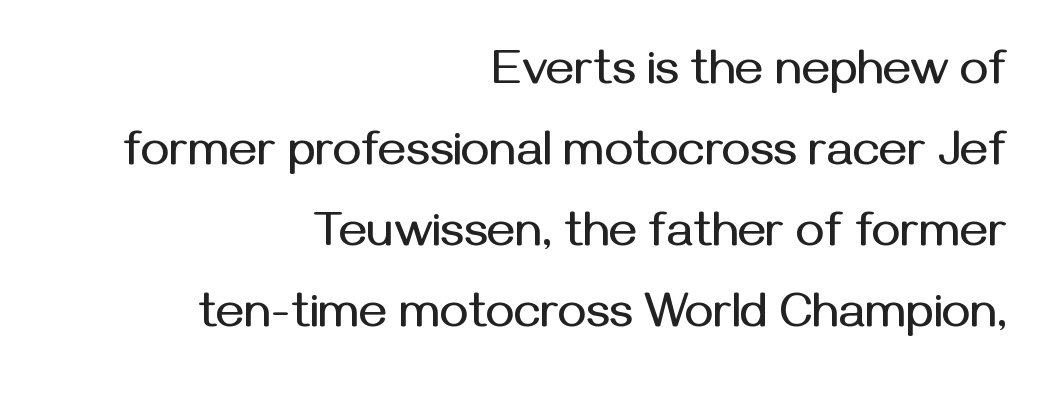
Notice how descenders clear the ascenders below comfortably — that's standard leading. Are there feet on the stems? There aren't — it's a sans. Tall strokes in this sample are plumb rather than angled. The lines are quadded right. Think of a printed novel: that variable character pitch is what you see here.
